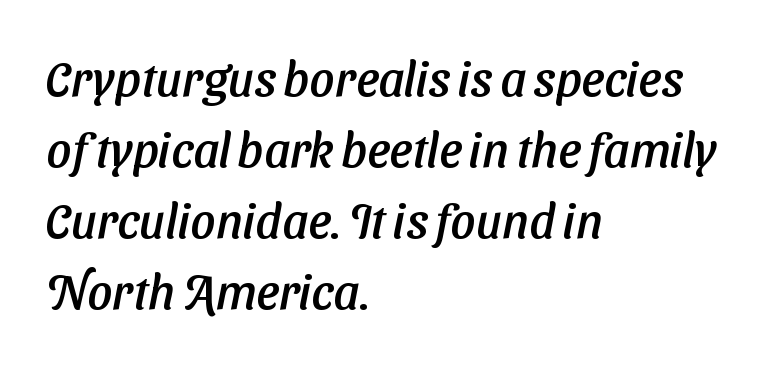
{"serif": "no", "width": "normal", "stroke_contrast": "low", "x_height": "medium", "monospaced": "no", "underline": "no", "align": "left", "line_spacing": "normal", "line_spacing_ratio": 1.45, "letter_spacing": "normal", "letter_spacing_em": 0.0, "glyph_px": 49}
